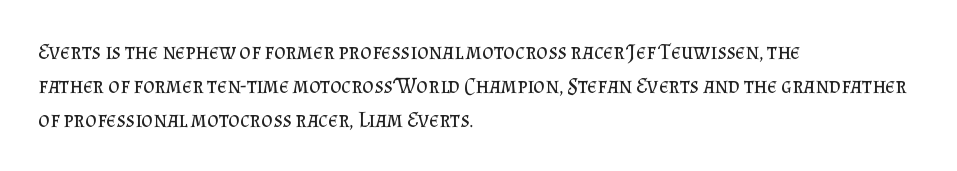
These lines stack with their left ends in a neat column. Any mark beneath the type? The region is blank. Short note: letters normally spaced. The type sits square on the baseline with zero lean.
